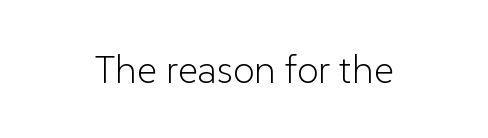
Letterform terminals end flat and unadorned throughout the passage. The weight tops out at a normal text grade. This sample uses plain, unmodified letter spacing. Tall strokes in this sample are plumb rather than angled.
